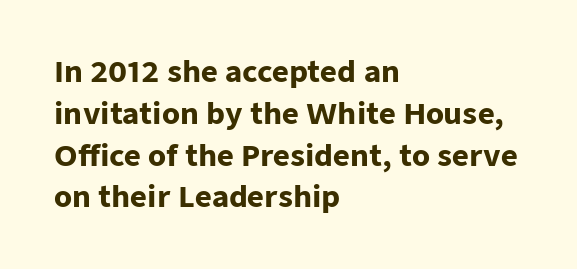
Words appear dense and cohesive because spacing is normal. Unlike a traditional serif, this face leaves its strokes unadorned. The lines sit at an ordinary, default distance from one another. Horizontally, the lines are justified to the leading edge only. Chunky letters — that's bold for sure.
